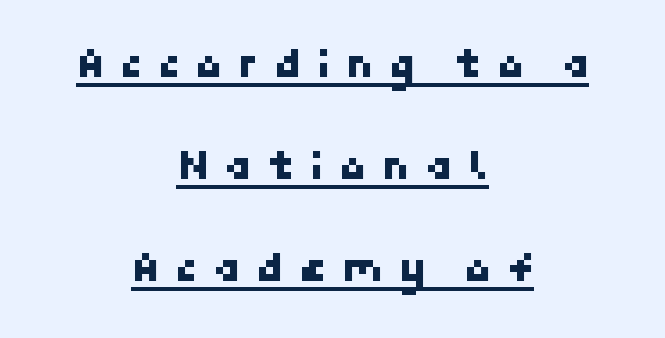
{"serif": "no", "width": "normal", "stroke_contrast": "low", "x_height": "medium", "underline": "yes", "align": "center", "line_spacing": "loose", "line_spacing_ratio": 2.27, "letter_spacing": "wide", "letter_spacing_em": 0.33, "glyph_px": 45}
